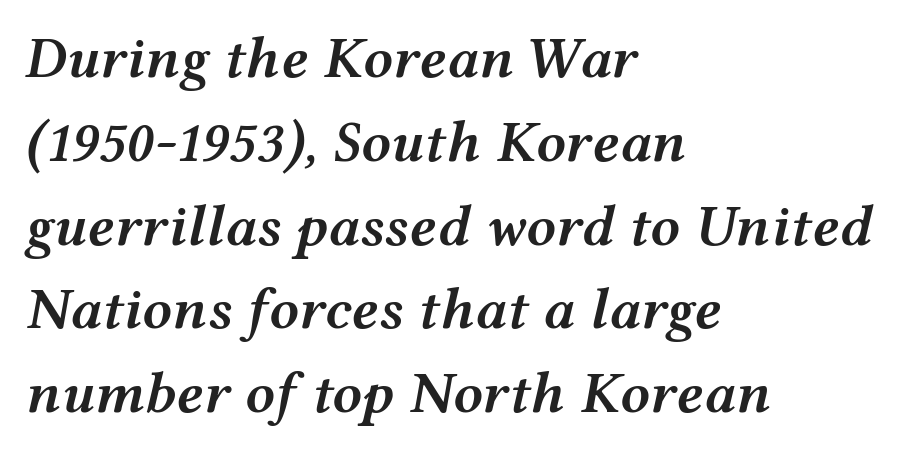
Q: Is the text bold? A: Semi-bold.
Q: Is the text italic (slanted)? A: Yes, it leans right by about 12 degrees.
Q: Is the text underlined? A: No.
Q: How is the paragraph aligned? A: Left-aligned.
Q: Is the spacing between letters normal or unusually wide? A: Normal.
Q: Is the spacing between lines tight, normal or loose? A: Normal.
Q: Width (condensed, normal, or wide)? A: Wide.
Q: Stroke contrast? A: Medium.
Q: x-height? A: Medium.
Q: Monospaced? A: No.
